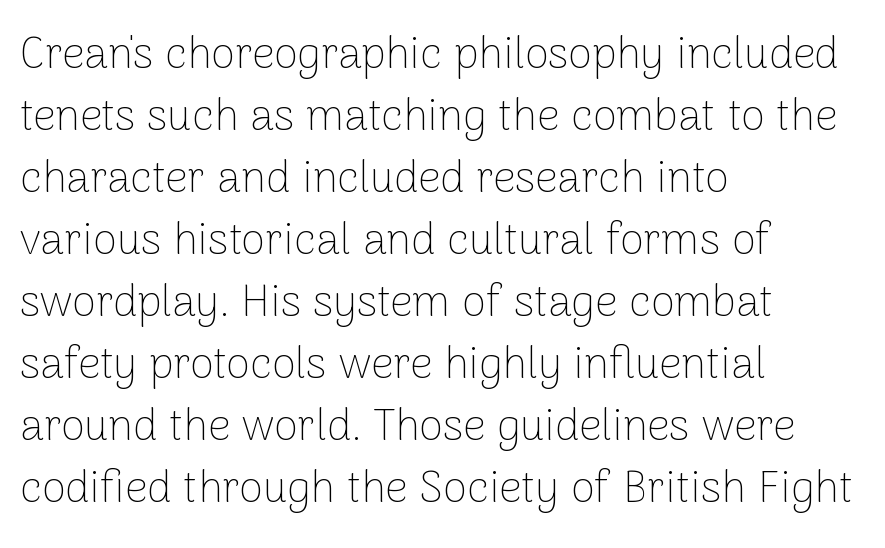
{"serif": "no", "italic": "no", "bold": "no", "weight": "thin", "width": "normal", "stroke_contrast": "low", "x_height": "medium", "monospaced": "no", "underline": "no", "align": "left", "line_spacing": "normal", "line_spacing_ratio": 1.41, "letter_spacing": "normal", "letter_spacing_em": 0.0, "glyph_px": 44}
